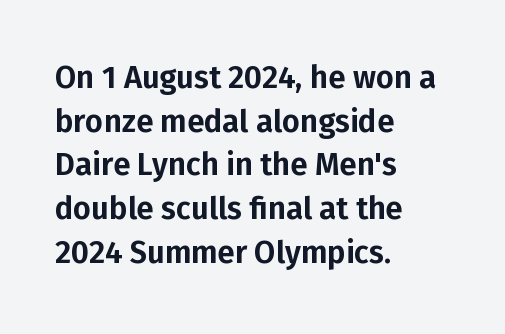
{"serif": "no", "italic": "no", "width": "normal", "stroke_contrast": "low", "x_height": "medium", "monospaced": "no", "underline": "no", "align": "left", "line_spacing": "normal", "line_spacing_ratio": 1.41, "letter_spacing": "normal", "letter_spacing_em": 0.0, "glyph_px": 31}
